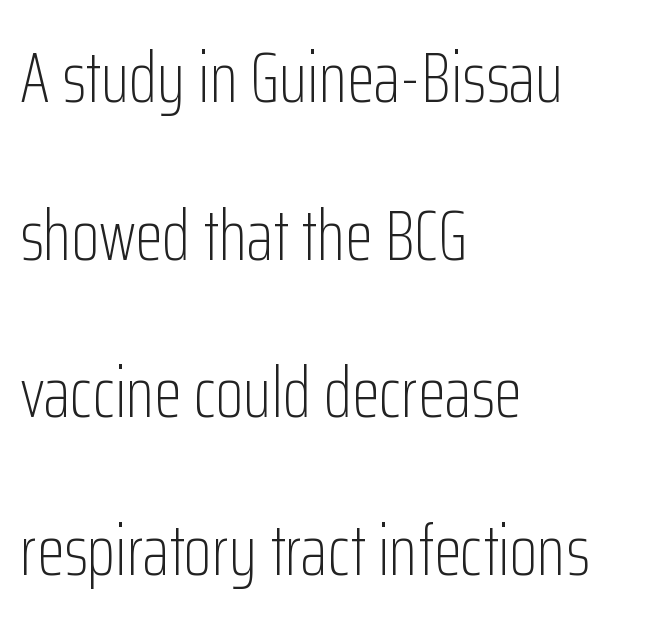
{"serif": "no", "italic": "no", "bold": "no", "weight": "light", "width": "condensed", "stroke_contrast": "low", "x_height": "medium", "monospaced": "no", "underline": "no", "align": "left", "line_spacing": "loose", "line_spacing_ratio": 2.19, "letter_spacing": "normal", "letter_spacing_em": 0.0, "glyph_px": 72}
